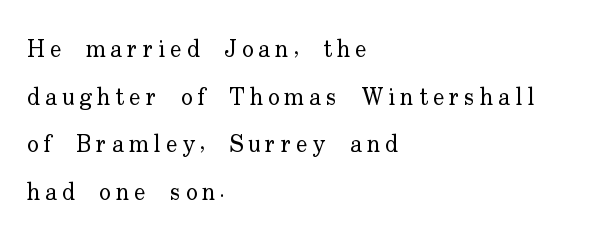
{"italic": "no", "bold": "no", "underline": "no", "align": "left", "line_spacing": "loose", "line_spacing_ratio": 1.98, "letter_spacing": "wide", "letter_spacing_em": 0.21, "glyph_px": 24}
